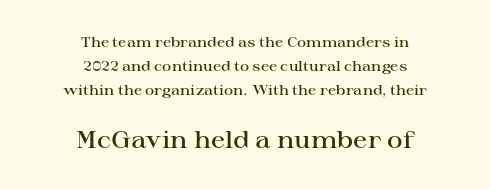
{"italic": "no", "bold": "semi", "underline": "no", "align": "center", "line_spacing_ratio": 1.71, "letter_spacing": "normal", "letter_spacing_em": 0.0, "larger_block": "second", "size_ratio": 1.71, "glyph_px": 24}
